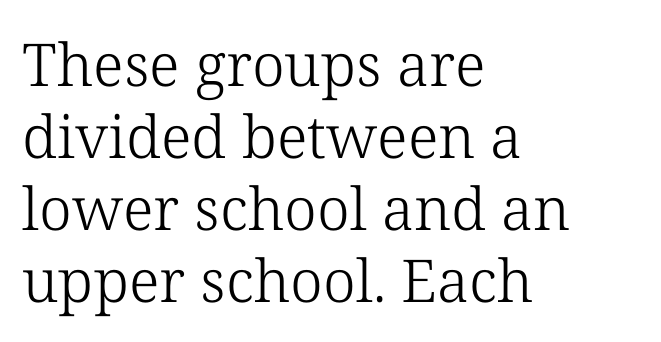
{"serif": "yes", "italic": "no", "bold": "no", "weight": "light", "width": "normal", "stroke_contrast": "low", "x_height": "medium", "monospaced": "no", "underline": "no", "align": "left", "line_spacing_ratio": 1.22, "letter_spacing": "normal", "letter_spacing_em": 0.0, "glyph_px": 59}
